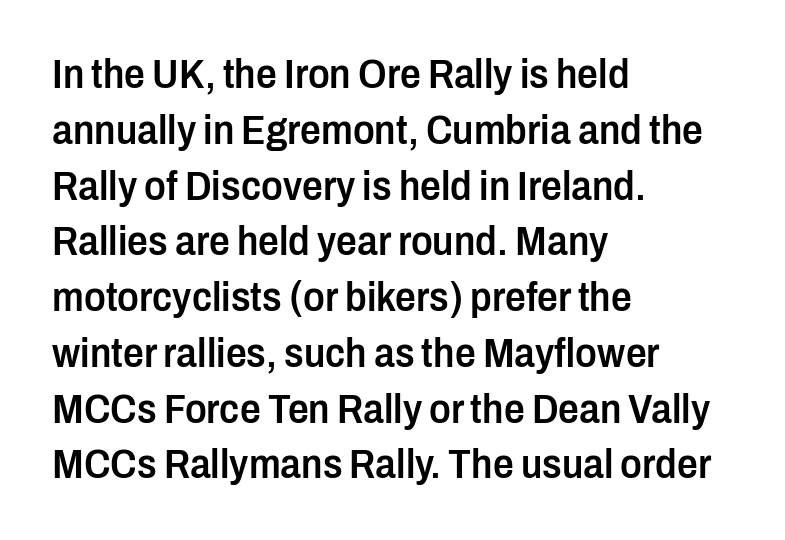
{"serif": "no", "italic": "no", "bold": "semi", "weight": "semibold", "width": "condensed", "stroke_contrast": "low", "x_height": "medium", "monospaced": "no", "underline": "no", "align": "left", "line_spacing": "normal", "line_spacing_ratio": 1.36, "letter_spacing": "normal", "letter_spacing_em": 0.0, "glyph_px": 41}
